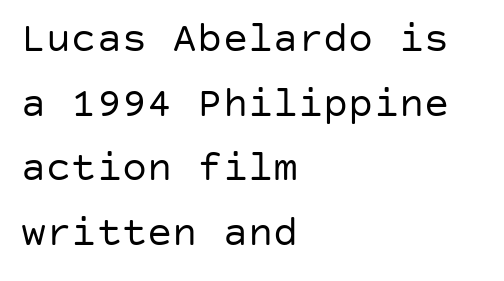
The image shows 42 px regular-weight sans-serif type, upright; set left-aligned, normal line spacing (1.54x), normal letter spacing, not underlined; low stroke contrast and a large x-height.
